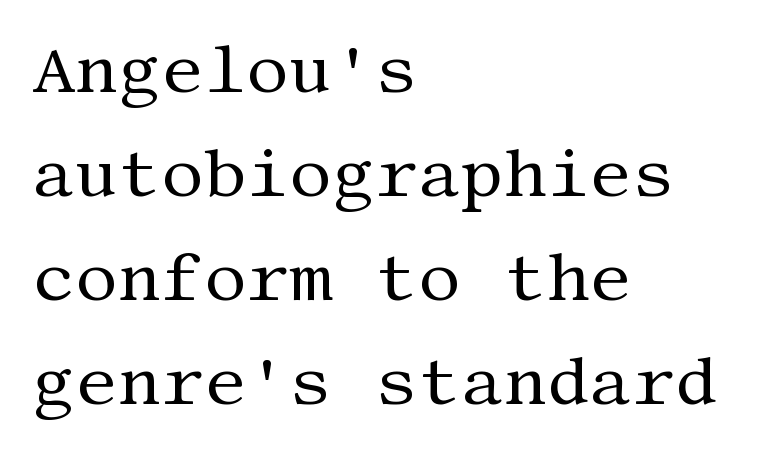
Q: Is the text bold? A: No.
Q: Is the text italic (slanted)? A: No, it is upright.
Q: Is the typeface a serif or a sans-serif typeface? A: Serif.
Q: Is the text underlined? A: No.
Q: How is the paragraph aligned? A: Left-aligned.
Q: Is the spacing between letters normal or unusually wide? A: Normal.
Q: Is the spacing between lines tight, normal or loose? A: Normal.
Q: Width (condensed, normal, or wide)? A: Normal.
Q: Stroke contrast? A: Medium.
Q: x-height? A: Large.
